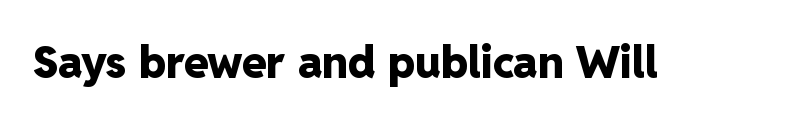
The image shows 44 px heavy sans-serif type, upright; set normal letter spacing, not underlined; low stroke contrast and a medium x-height.
